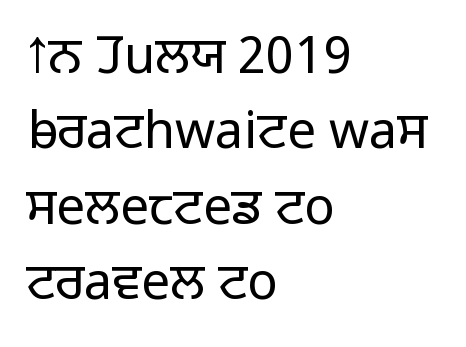
The image shows 51 px light sans-serif type, upright; set left-aligned, normal line spacing (1.48x), normal letter spacing, not underlined; low stroke contrast and a medium x-height.
